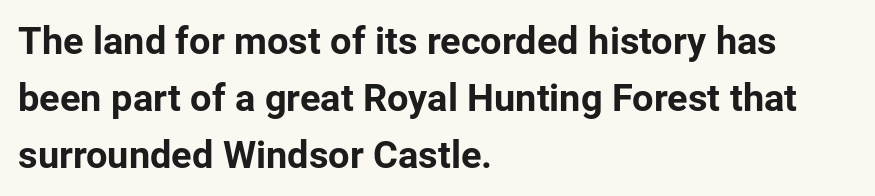
Q: Is the text bold? A: Yes.
Q: Is the text italic (slanted)? A: No, it is upright.
Q: Is the typeface a serif or a sans-serif typeface? A: Sans-serif.
Q: Is the text underlined? A: No.
Q: How is the paragraph aligned? A: Left-aligned.
Q: Is the spacing between letters normal or unusually wide? A: Normal.
Q: Is the spacing between lines tight, normal or loose? A: Normal.
Q: Width (condensed, normal, or wide)? A: Normal.
Q: Stroke contrast? A: Low.
Q: x-height? A: Medium.
Q: Monospaced? A: No.
